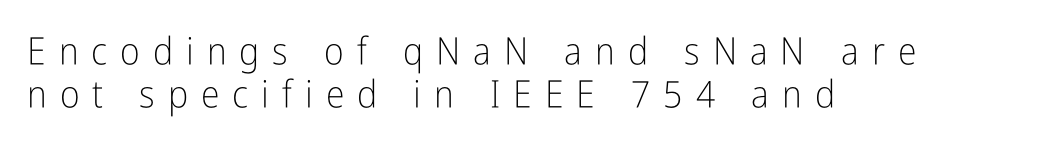
Q: Is the text bold? A: No.
Q: Is the text italic (slanted)? A: No, it is upright.
Q: Is the typeface a serif or a sans-serif typeface? A: Sans-serif.
Q: Is the text underlined? A: No.
Q: How is the paragraph aligned? A: Left-aligned.
Q: Is the spacing between letters normal or unusually wide? A: Unusually wide.
Q: Is the spacing between lines tight, normal or loose? A: Tight.
Q: Width (condensed, normal, or wide)? A: Condensed.
Q: Stroke contrast? A: Low.
Q: x-height? A: Medium.
Q: Monospaced? A: No.
